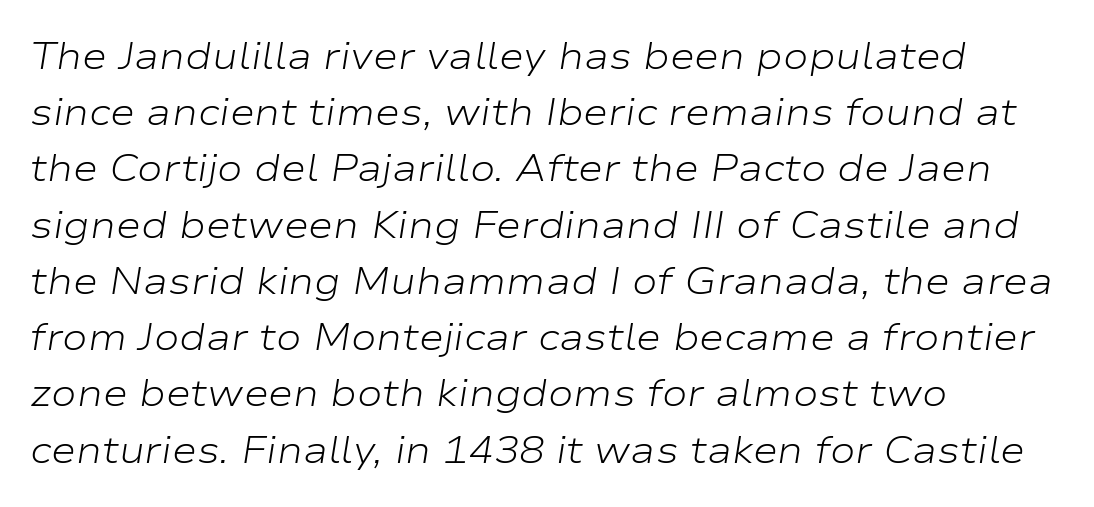
Counters stay open thanks to moderate or lighter strokes. Notice how the passage keeps a crisp vertical edge on the left only. You could not count columns in this text — the font is proportionally spaced. The lines sit at an ordinary, default distance from one another. Compared with typical body copy, the letter spacing here is the same.
